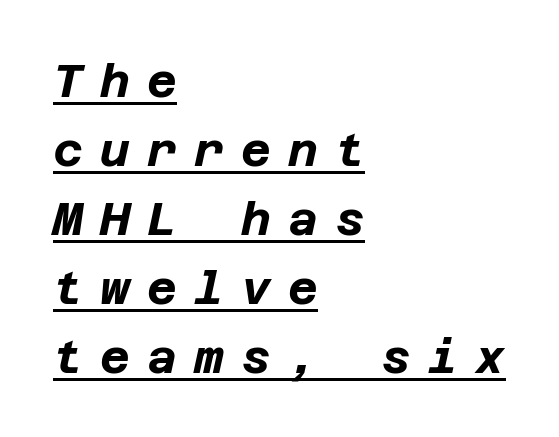
{"italic": "yes", "lean": "right", "slant_degrees": 12, "bold": "yes", "weight": "bold", "width": "normal", "stroke_contrast": "low", "x_height": "large", "underline": "yes", "align": "left", "line_spacing": "normal", "line_spacing_ratio": 1.5, "letter_spacing": "wide", "letter_spacing_em": 0.37, "glyph_px": 46}
